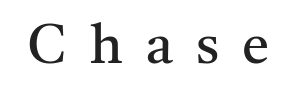
Each letter keeps its own natural width here, so spacing adapts to shape. The tracking jumps out immediately: characters are airy and widely separated. The foot of each line stays bare and open. Vertical strokes here are truly vertical. Serifs: yes, visible at the terminals of the letterforms.
